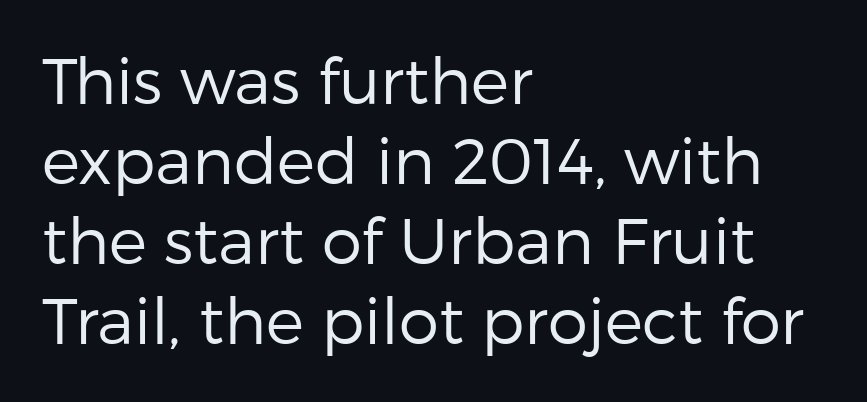
{"serif": "no", "italic": "no", "bold": "no", "weight": "regular", "width": "normal", "stroke_contrast": "low", "x_height": "medium", "monospaced": "no", "underline": "no", "align": "left", "line_spacing": "normal", "line_spacing_ratio": 1.25, "letter_spacing": "normal", "letter_spacing_em": 0.0, "glyph_px": 64}
